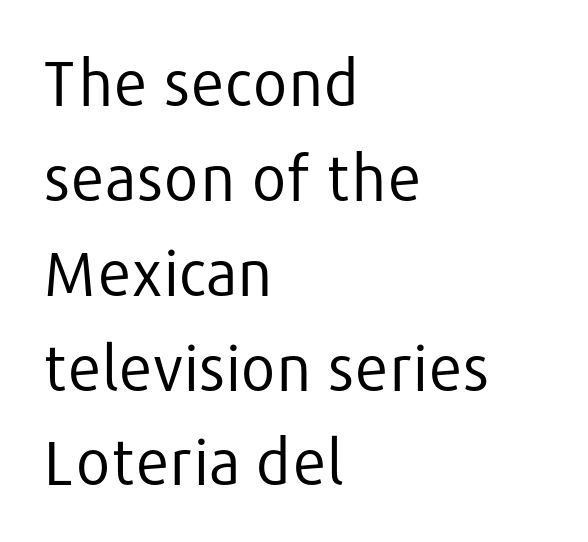
{"serif": "no", "italic": "no", "bold": "no", "weight": "regular", "width": "normal", "stroke_contrast": "low", "x_height": "medium", "monospaced": "no", "underline": "no", "align": "left", "line_spacing": "normal", "line_spacing_ratio": 1.53, "letter_spacing": "normal", "letter_spacing_em": 0.0, "glyph_px": 62}
